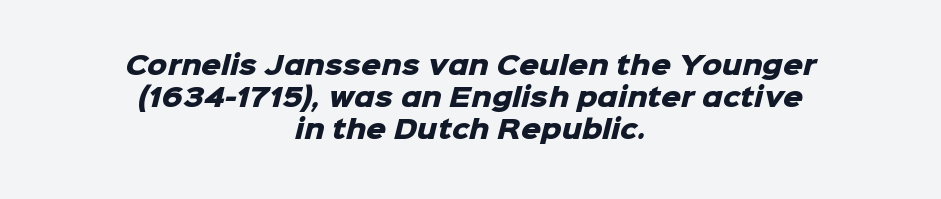
{"bold": "yes", "underline": "no", "align": "center", "line_spacing": "normal", "line_spacing_ratio": 1.29, "letter_spacing": "normal", "letter_spacing_em": 0.0, "glyph_px": 25}
